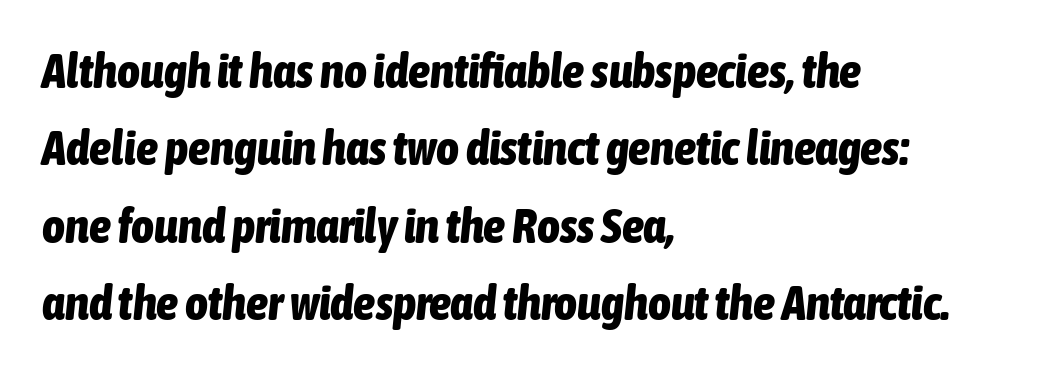
{"italic": "yes", "lean": "right", "slant_degrees": 6, "bold": "yes", "weight": "bold", "width": "condensed", "stroke_contrast": "low", "x_height": "medium", "monospaced": "no", "underline": "no", "align": "left", "line_spacing": "normal", "line_spacing_ratio": 1.58, "letter_spacing": "normal", "letter_spacing_em": 0.0, "glyph_px": 49}
